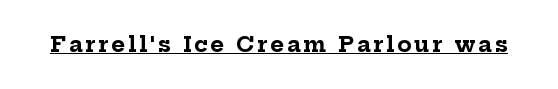
Q: Is the text bold? A: Yes.
Q: Is the text italic (slanted)? A: No, it is upright.
Q: Is the text underlined? A: Yes.
